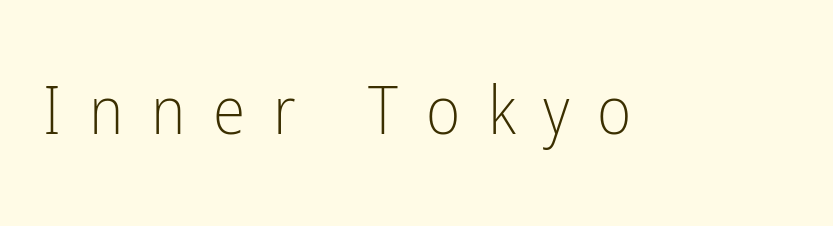
The image shows 66 px light, condensed sans-serif type, upright; set unusually wide letter spacing (+0.42 em), not underlined; low stroke contrast and a medium x-height.
